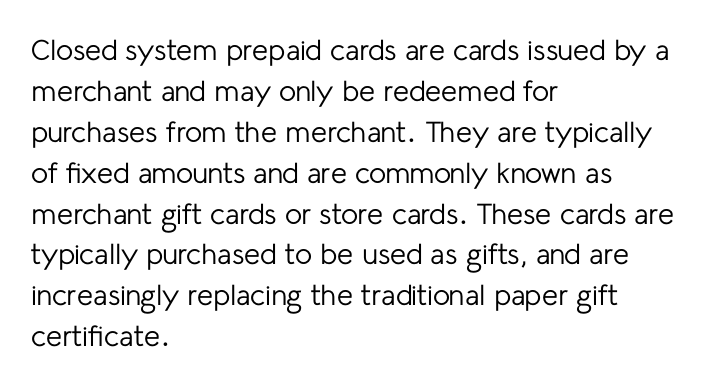
Q: Is the text bold? A: No.
Q: Is the text italic (slanted)? A: No, it is upright.
Q: Is the typeface a serif or a sans-serif typeface? A: Sans-serif.
Q: Is the text underlined? A: No.
Q: How is the paragraph aligned? A: Left-aligned.
Q: Is the spacing between letters normal or unusually wide? A: Normal.
Q: Is the spacing between lines tight, normal or loose? A: Normal.
Q: Width (condensed, normal, or wide)? A: Normal.
Q: Stroke contrast? A: Low.
Q: x-height? A: Medium.
Q: Monospaced? A: No.
